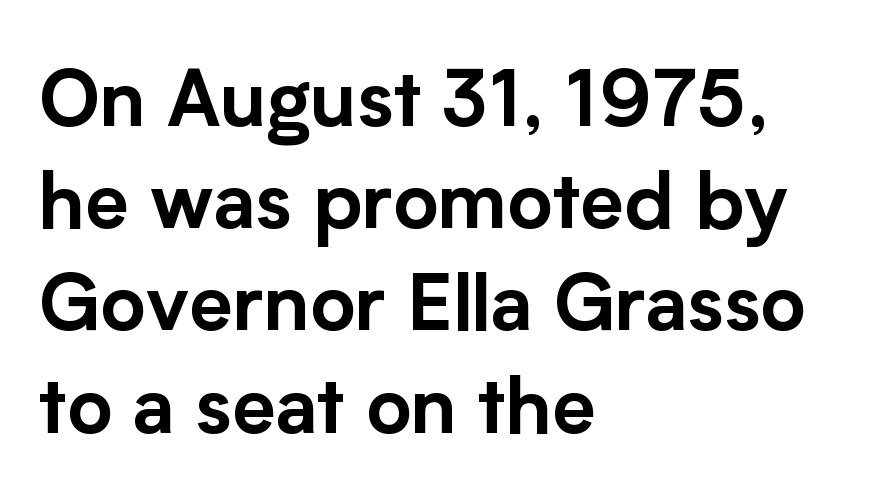
Q: Is the text italic (slanted)? A: No, it is upright.
Q: Is the typeface a serif or a sans-serif typeface? A: Sans-serif.
Q: Is the text underlined? A: No.
Q: How is the paragraph aligned? A: Left-aligned.
Q: Is the spacing between letters normal or unusually wide? A: Normal.
Q: Is the spacing between lines tight, normal or loose? A: Normal.
Q: Width (condensed, normal, or wide)? A: Normal.
Q: Stroke contrast? A: Low.
Q: x-height? A: Medium.
Q: Monospaced? A: No.
